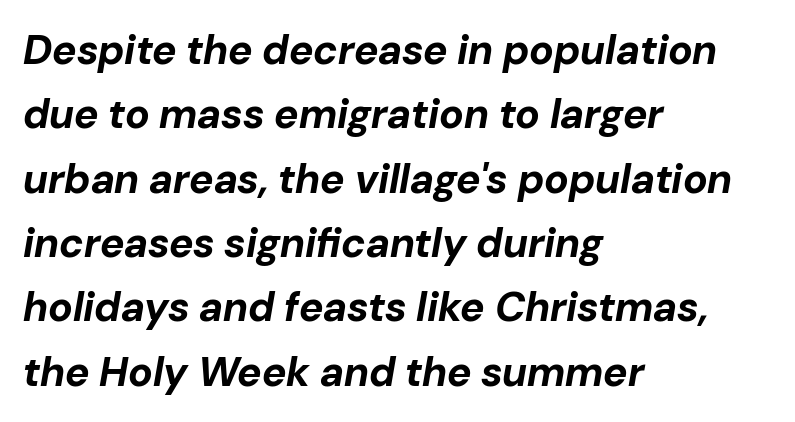
Q: Is the text bold? A: Yes.
Q: Is the text italic (slanted)? A: Yes, it leans right by about 10 degrees.
Q: Is the text underlined? A: No.
Q: How is the paragraph aligned? A: Left-aligned.
Q: Is the spacing between letters normal or unusually wide? A: Normal.
Q: Is the spacing between lines tight, normal or loose? A: Normal.
Q: Width (condensed, normal, or wide)? A: Normal.
Q: Stroke contrast? A: Low.
Q: x-height? A: Medium.
Q: Monospaced? A: No.
